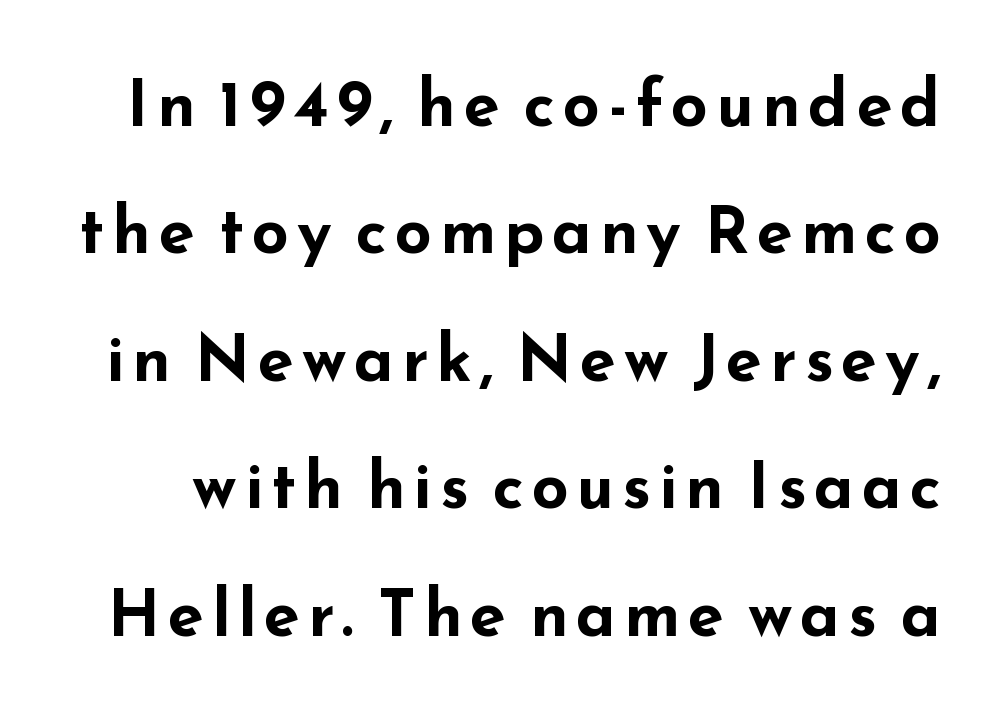
Q: Is the text bold? A: Yes.
Q: Is the text italic (slanted)? A: No, it is upright.
Q: Is the typeface a serif or a sans-serif typeface? A: Sans-serif.
Q: Is the text underlined? A: No.
Q: Is the spacing between lines tight, normal or loose? A: Loose.
Q: Width (condensed, normal, or wide)? A: Wide.
Q: Stroke contrast? A: Low.
Q: x-height? A: Small.
Q: Monospaced? A: No.
